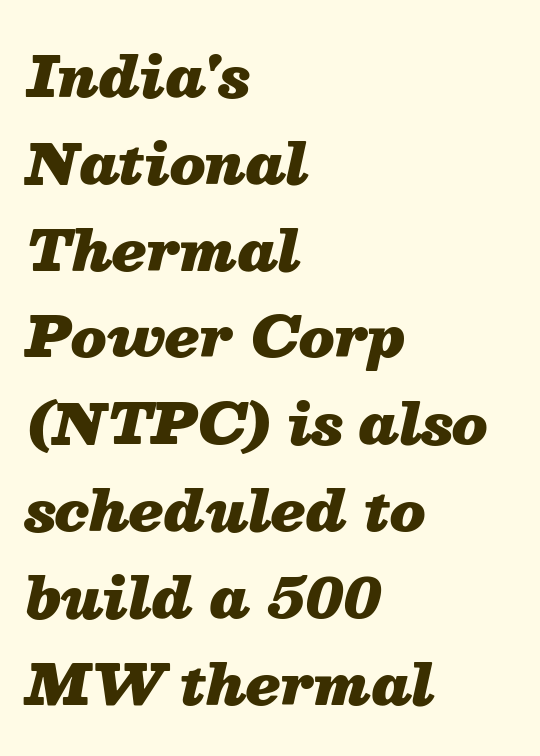
These words are printed bold, with thick strokes throughout. What stands out about the letter spacing? Nothing — it is the standard amount. These lines were composed using italics. The designer left line spacing at the default. Underlining? Definitely not there.
